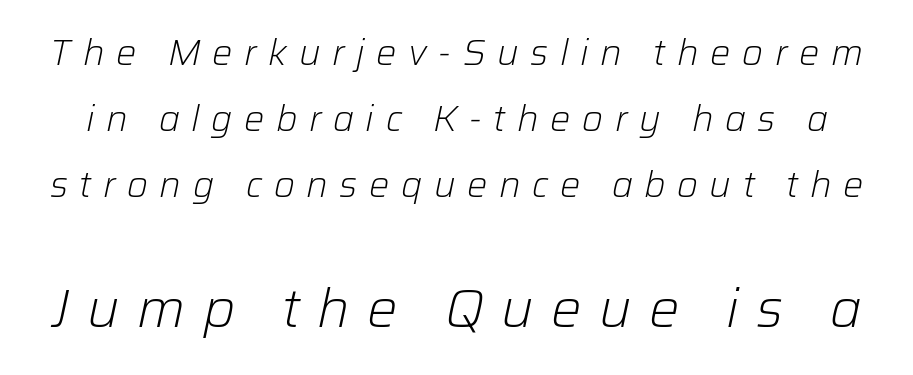
The image shows 54 px light type, italic (leaning right); set line spacing 1.83x, unusually wide letter spacing (+0.32 em), not underlined; the second (bottom) block is 1.5x larger; low stroke contrast and a medium x-height.
